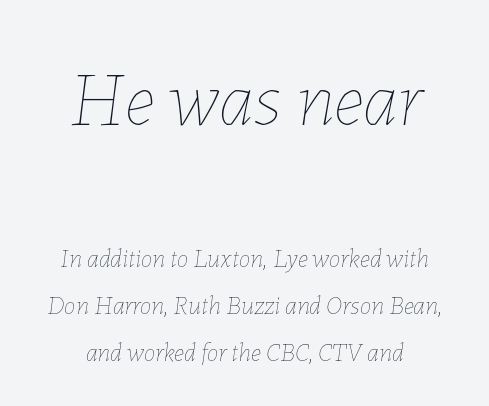
Q: Is the text bold? A: No.
Q: Is the text italic (slanted)? A: Yes, it leans right by about 7 degrees.
Q: Is the text underlined? A: No.
Q: How is the paragraph aligned? A: Centered.
Q: Is the spacing between letters normal or unusually wide? A: Normal.
Q: Which block of text is set in a larger size, the first (top) or the second (bottom)? A: The first (top) one.
Q: Width (condensed, normal, or wide)? A: Normal.
Q: Stroke contrast? A: Low.
Q: x-height? A: Medium.
Q: Monospaced? A: No.
